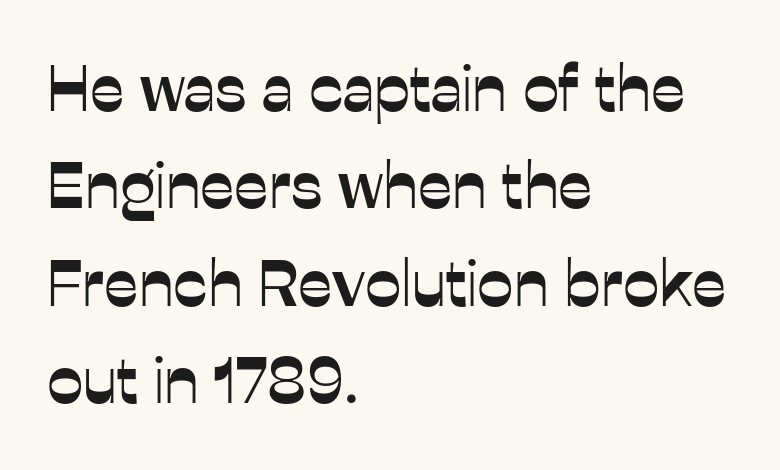
{"serif": "no", "italic": "no", "width": "normal", "stroke_contrast": "low", "x_height": "medium", "monospaced": "no", "underline": "no", "align": "left", "line_spacing": "normal", "line_spacing_ratio": 1.5, "letter_spacing": "normal", "letter_spacing_em": 0.0, "glyph_px": 65}
